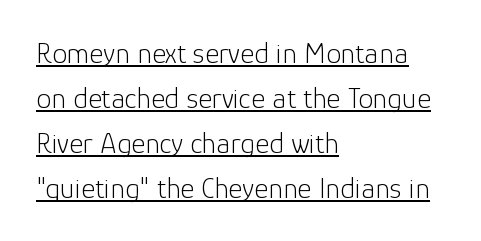
{"serif": "no", "italic": "no", "bold": "no", "weight": "light", "width": "normal", "stroke_contrast": "low", "x_height": "medium", "monospaced": "no", "underline": "yes", "align": "left", "line_spacing": "normal", "line_spacing_ratio": 1.5, "letter_spacing": "normal", "letter_spacing_em": 0.0, "glyph_px": 30}
